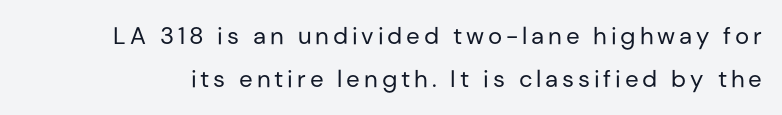
The image shows 24 px text type, upright; set line spacing 1.78x, not underlined.
